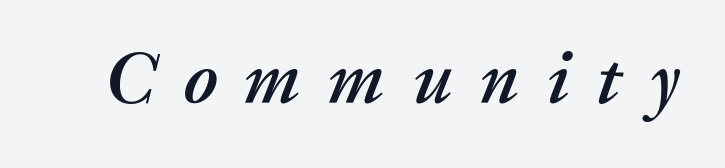
{"italic": "yes", "lean": "right", "slant_degrees": 20, "width": "normal", "stroke_contrast": "medium", "x_height": "medium", "monospaced": "no", "underline": "no", "letter_spacing": "wide", "letter_spacing_em": 0.35, "glyph_px": 75}
